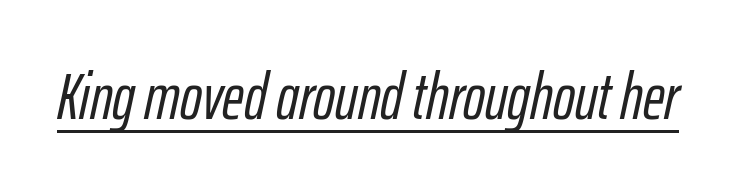
Q: Is the text italic (slanted)? A: Yes, it leans right by about 12 degrees.
Q: Is the text underlined? A: Yes.
Q: Is the spacing between letters normal or unusually wide? A: Normal.
Q: Width (condensed, normal, or wide)? A: Condensed.
Q: Stroke contrast? A: Low.
Q: x-height? A: Medium.
Q: Monospaced? A: No.
